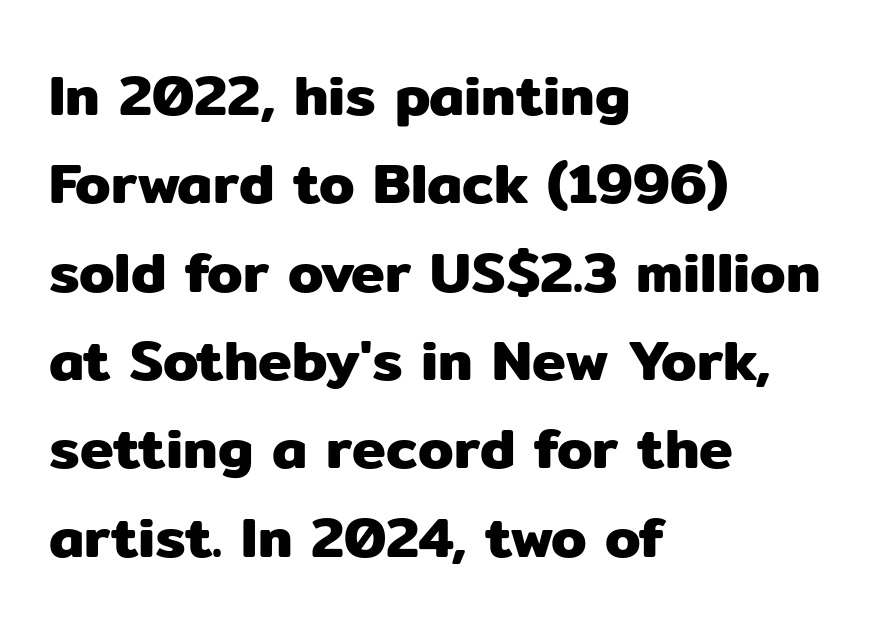
{"serif": "no", "italic": "no", "width": "normal", "stroke_contrast": "low", "x_height": "medium", "monospaced": "no", "underline": "no", "align": "left", "line_spacing": "normal", "line_spacing_ratio": 1.55, "letter_spacing": "normal", "letter_spacing_em": 0.0, "glyph_px": 57}
